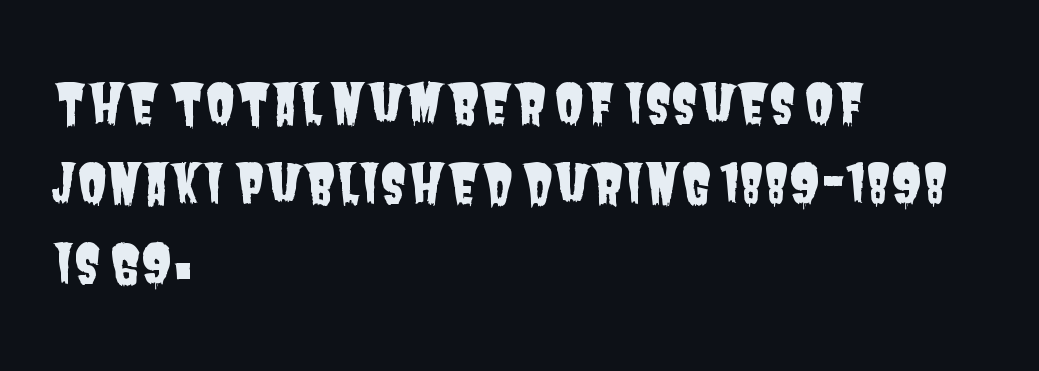
Check where the strokes stop: nothing finishes them off — pure sans. Descender tails drop into unmarked territory. The rendering anchors every line to the left-hand side. The line-height multiplier appears to be the usual default. Each letter keeps its own natural width here, so spacing adapts to shape. Here the glyphs are tracked normally, forming tight word shapes.
